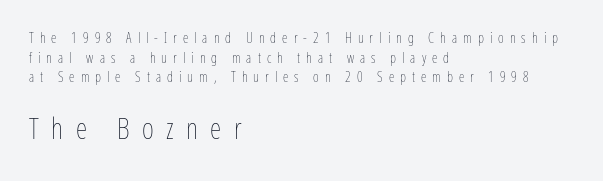
Q: Is the text bold? A: No.
Q: Is the text italic (slanted)? A: No, it is upright.
Q: Is the text underlined? A: No.
Q: How is the paragraph aligned? A: Left-aligned.
Q: Is the spacing between letters normal or unusually wide? A: Unusually wide.
Q: Is the spacing between lines tight, normal or loose? A: Normal.
Q: Which block of text is set in a larger size, the first (top) or the second (bottom)? A: The second (bottom) one.
Q: Width (condensed, normal, or wide)? A: Condensed.
Q: Stroke contrast? A: Low.
Q: x-height? A: Medium.
Q: Monospaced? A: No.
